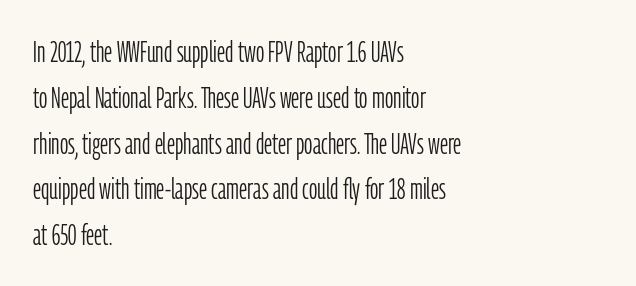
{"serif": "no", "italic": "no", "bold": "no", "weight": "light", "width": "condensed", "stroke_contrast": "low", "x_height": "medium", "monospaced": "no", "underline": "no", "align": "left", "line_spacing": "normal", "line_spacing_ratio": 1.58, "letter_spacing": "normal", "letter_spacing_em": 0.0, "glyph_px": 29}
